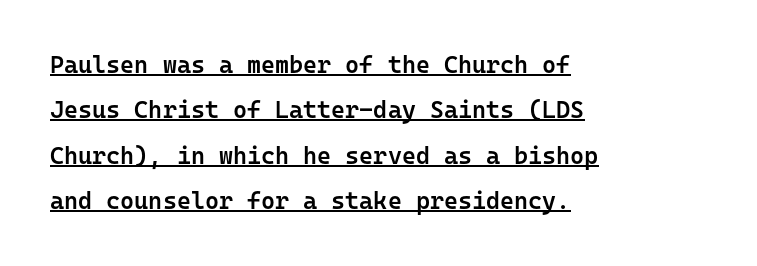
Q: Is the text bold? A: Semi-bold.
Q: Is the text italic (slanted)? A: No, it is upright.
Q: Is the text underlined? A: Yes.
Q: How is the paragraph aligned? A: Left-aligned.
Q: Is the spacing between letters normal or unusually wide? A: Normal.
